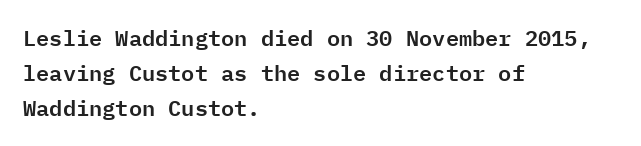
The vertical gap from one line to the next is medium. In terms of posture, this sample is upright. The ragged edge is on the right, which tells us the setting is flush left. Look at the tracking — it's just the regular setting, nothing added. Only glyphs here, with clear space below each row.
